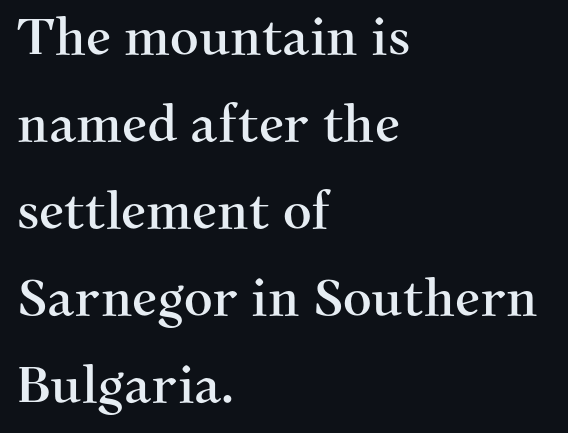
{"serif": "yes", "italic": "no", "width": "normal", "stroke_contrast": "medium", "x_height": "medium", "monospaced": "no", "underline": "no", "align": "left", "line_spacing_ratio": 1.74, "letter_spacing": "normal", "letter_spacing_em": 0.0, "glyph_px": 50}
